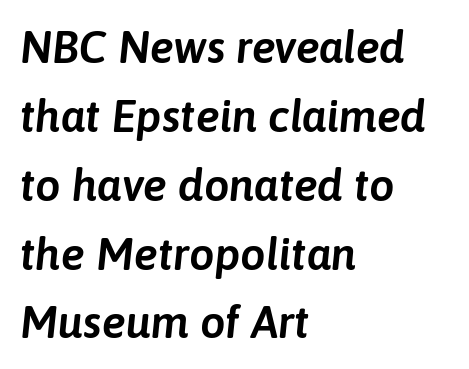
{"italic": "yes", "lean": "right", "slant_degrees": 6, "width": "normal", "stroke_contrast": "low", "x_height": "medium", "monospaced": "no", "underline": "no", "align": "left", "line_spacing": "normal", "line_spacing_ratio": 1.53, "letter_spacing": "normal", "letter_spacing_em": 0.0, "glyph_px": 45}
